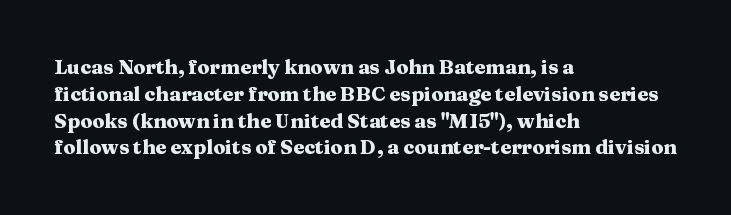
The image shows 20 px bold type, upright; set left-aligned, normal line spacing (1.34x), normal letter spacing, not underlined.
